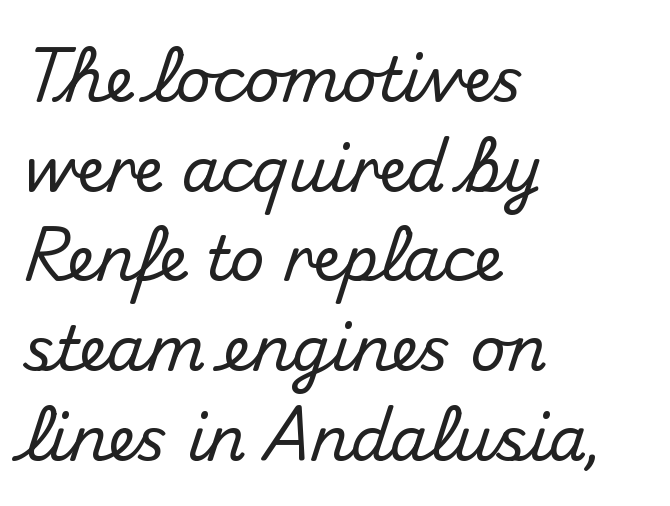
Descender tails drop into unmarked territory. The face used here is a sans, in the tradition of grotesques and geometrics. The line texture is even and compact thanks to regular tracking. Each letter keeps its own natural width here, so spacing adapts to shape.
